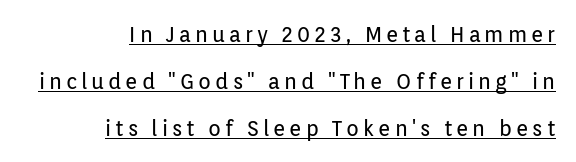
Typeset ragged left — the right edge is the straight one. The axis of the letterforms is exactly vertical. Successive baselines arrive slowly, with a big drop between each. Is the stroke heavy? The answer is a plain regular-or-lighter.
